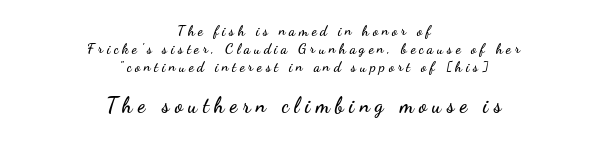
{"underline": "no", "align": "center", "line_spacing": "normal", "line_spacing_ratio": 1.27, "letter_spacing": "wide", "letter_spacing_em": 0.26, "larger_block": "second", "size_ratio": 1.5, "glyph_px": 21}
